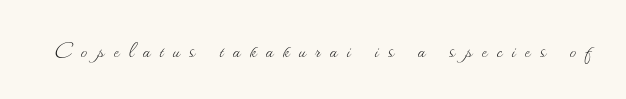
The image shows 26 px text type; set unusually wide letter spacing (+0.36 em), not underlined.
